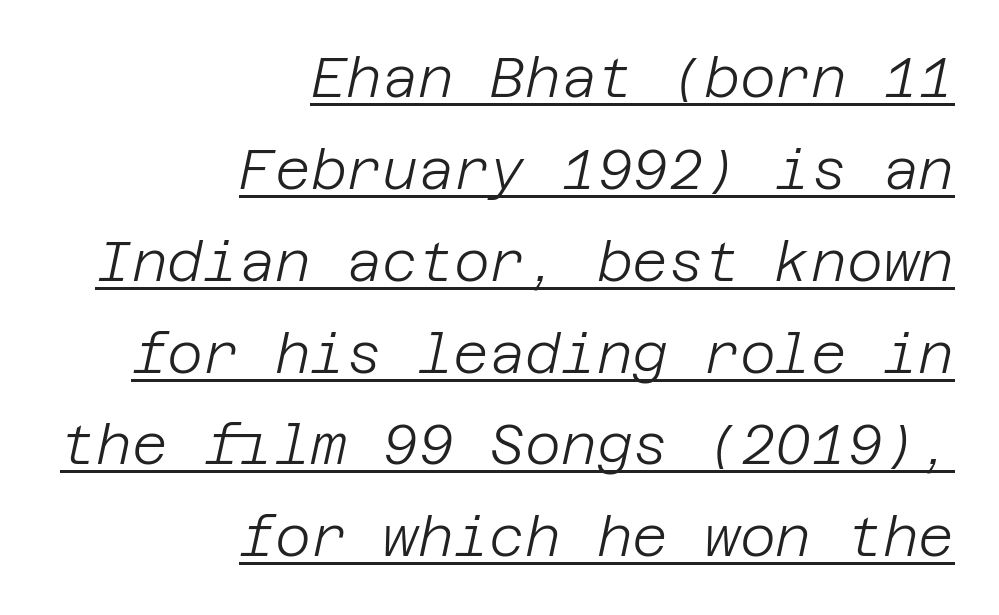
Q: Is the text bold? A: No.
Q: Is the text italic (slanted)? A: Yes, it leans right by about 12 degrees.
Q: Is the text underlined? A: Yes.
Q: How is the paragraph aligned? A: Right-aligned.
Q: Is the spacing between letters normal or unusually wide? A: Normal.
Q: Is the spacing between lines tight, normal or loose? A: Normal.
Q: Width (condensed, normal, or wide)? A: Normal.
Q: Stroke contrast? A: Low.
Q: x-height? A: Large.
